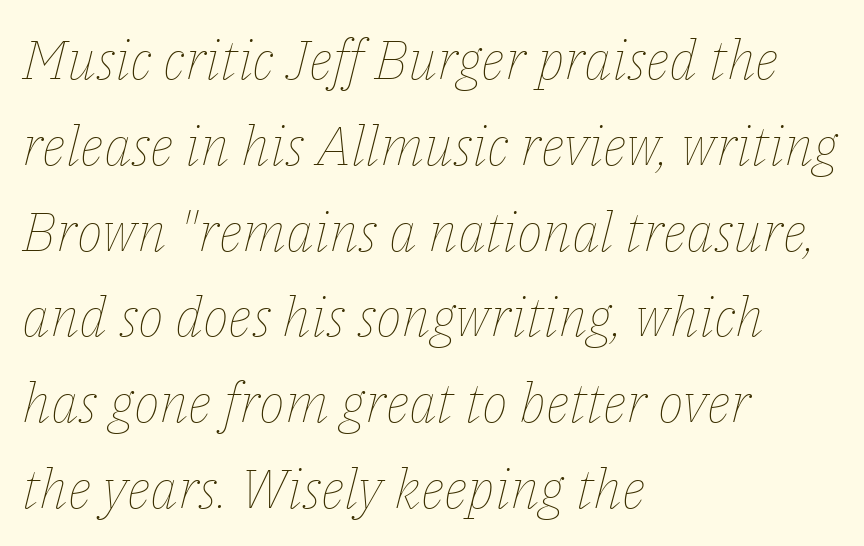
Students, observe: this is what conventionally led text looks like. Weight class: somewhere from thin through regular. The strip under each line holds only bare page. The paragraph has a hard left edge and a soft right edge. How are the letters spaced? Ordinarily, with no added tracking.
